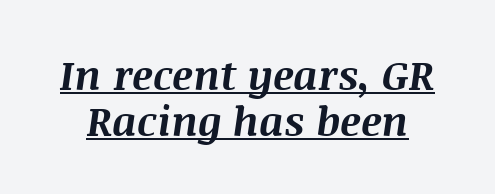
The letters advance in unequal steps, a hallmark of proportional type. There is no visible air inserted between adjacent glyphs. Notice how thick the strokes are: this is what a full bold looks like. Descenders here cross a horizontal rule under the line. Vertically, the passage feels compressed, each row crowding the next.
